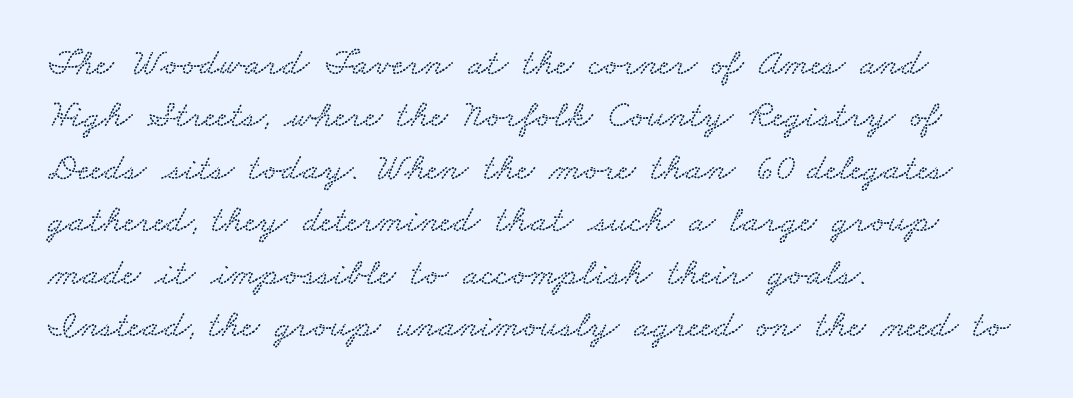
{"width": "wide", "stroke_contrast": "low", "x_height": "small", "monospaced": "no", "underline": "no", "align": "left", "line_spacing": "normal", "line_spacing_ratio": 1.38, "letter_spacing": "normal", "letter_spacing_em": 0.0, "glyph_px": 38}
